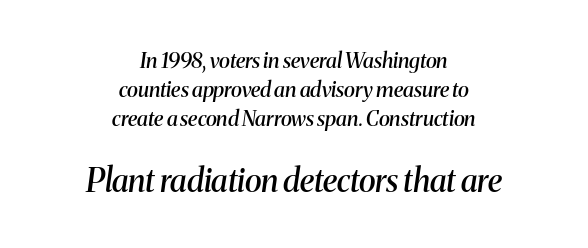
Q: Is the text bold? A: Semi-bold.
Q: Is the text italic (slanted)? A: Yes, it leans right by about 8 degrees.
Q: Is the typeface a serif or a sans-serif typeface? A: Serif.
Q: Is the text underlined? A: No.
Q: How is the paragraph aligned? A: Centered.
Q: Is the spacing between letters normal or unusually wide? A: Normal.
Q: Is the spacing between lines tight, normal or loose? A: Normal.
Q: Which block of text is set in a larger size, the first (top) or the second (bottom)? A: The second (bottom) one.
Q: Width (condensed, normal, or wide)? A: Normal.
Q: Stroke contrast? A: Medium.
Q: x-height? A: Medium.
Q: Monospaced? A: No.
